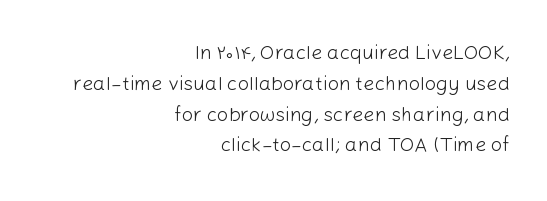
{"italic": "no", "bold": "no", "underline": "no", "align": "right", "line_spacing": "normal", "line_spacing_ratio": 1.54, "letter_spacing": "normal", "letter_spacing_em": 0.0, "glyph_px": 20}
